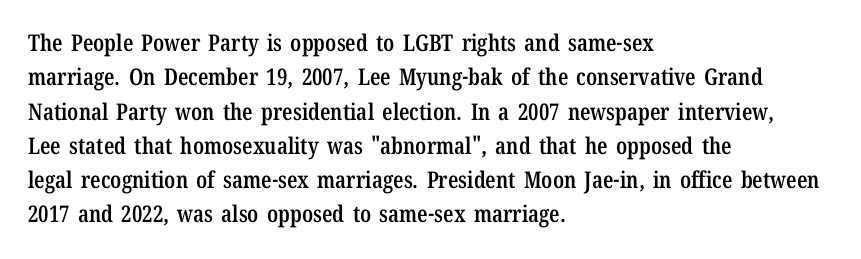
{"italic": "no", "bold": "semi", "underline": "no", "align": "left", "line_spacing": "normal", "line_spacing_ratio": 1.49, "letter_spacing": "normal", "letter_spacing_em": 0.0, "glyph_px": 23}
